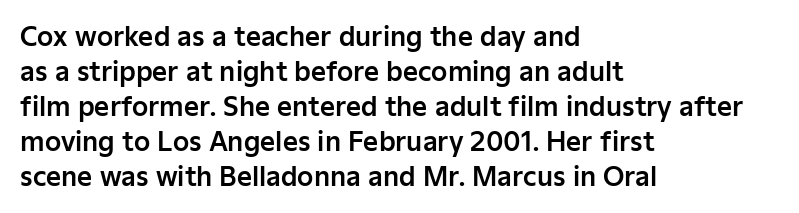
{"italic": "no", "underline": "no", "align": "left", "line_spacing": "normal", "line_spacing_ratio": 1.35, "letter_spacing": "normal", "letter_spacing_em": 0.0, "glyph_px": 26}
